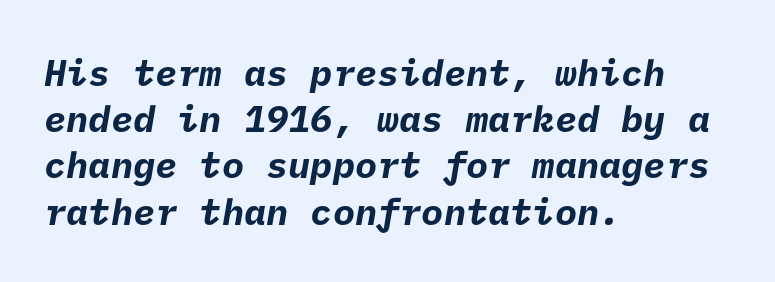
Caption: standard tracking, unaltered. Leading matches the norm, producing a regular column. Letterform terminals end flat and unadorned throughout the passage. No word sits above an underline.
